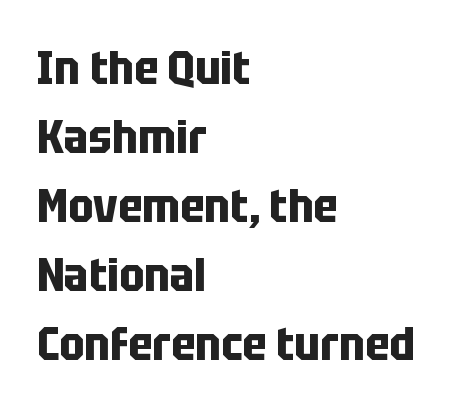
The passage shown is not underscored anywhere. These lines are composed in type without serifs. Posture: straight, roman, zero tilt. Rows of type keep a routine distance in the vertical direction. Looks like regular typesetting: each glyph gets only the width it needs. Tracking here is standard; glyphs follow each other at the usual distance.
